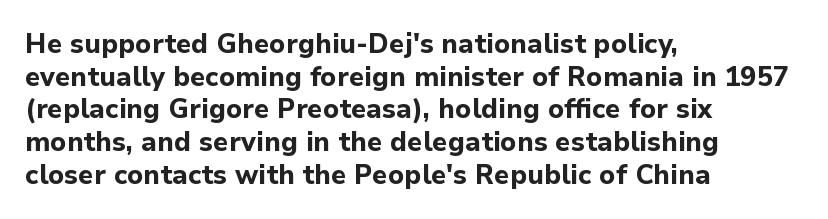
{"italic": "no", "bold": "yes", "underline": "no", "align": "left", "line_spacing_ratio": 1.21, "letter_spacing": "normal", "letter_spacing_em": 0.0, "glyph_px": 27}
